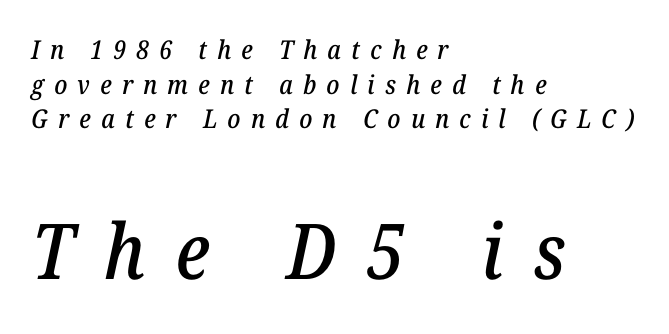
The image shows 77 px serif type, italic (leaning right); set left-aligned, normal line spacing (1.33x), unusually wide letter spacing (+0.39 em), not underlined; the second (bottom) block is 2.96x larger; low stroke contrast and a medium x-height.
